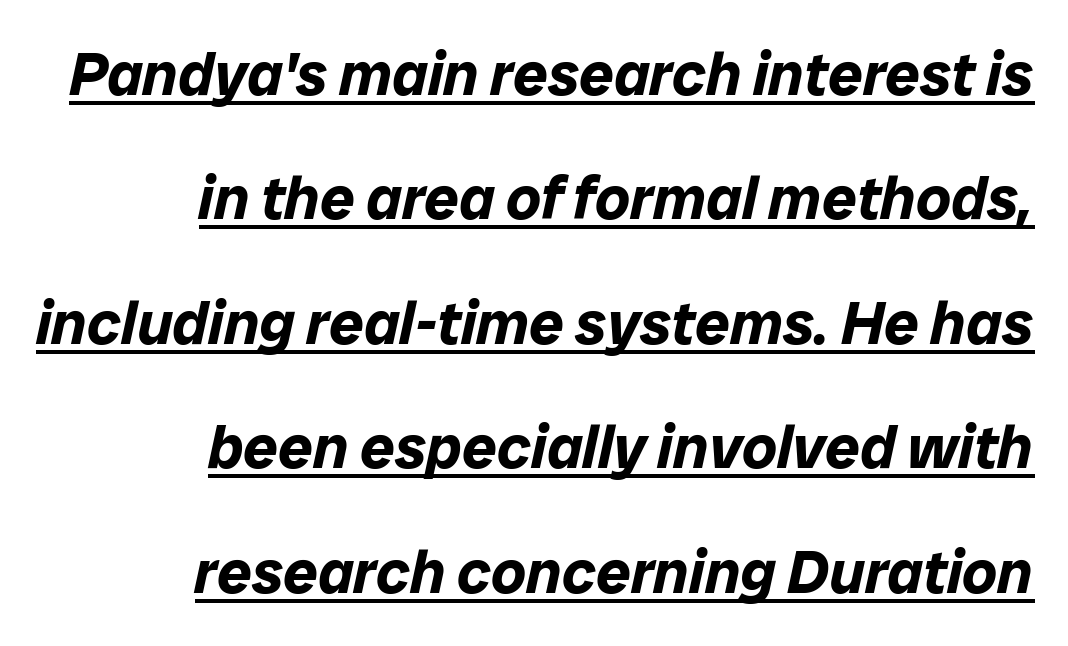
{"italic": "yes", "lean": "right", "slant_degrees": 12, "bold": "yes", "weight": "bold", "width": "normal", "stroke_contrast": "low", "x_height": "medium", "monospaced": "no", "underline": "yes", "align": "right", "line_spacing": "loose", "line_spacing_ratio": 2.04, "letter_spacing": "normal", "letter_spacing_em": 0.0, "glyph_px": 61}
